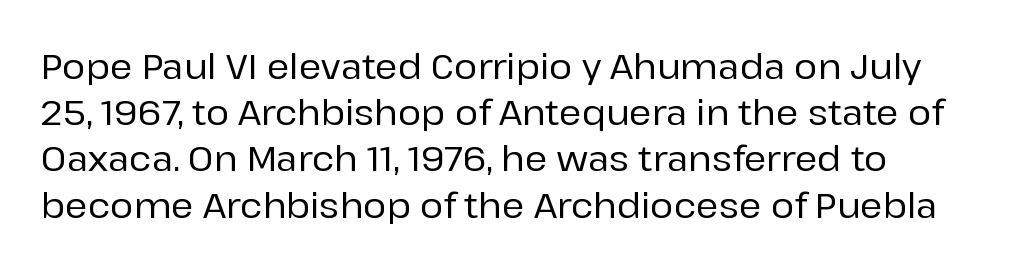
Q: Is the text italic (slanted)? A: No, it is upright.
Q: Is the typeface a serif or a sans-serif typeface? A: Sans-serif.
Q: Is the text underlined? A: No.
Q: Is the spacing between letters normal or unusually wide? A: Normal.
Q: Is the spacing between lines tight, normal or loose? A: Normal.
Q: Width (condensed, normal, or wide)? A: Normal.
Q: Stroke contrast? A: Low.
Q: x-height? A: Medium.
Q: Monospaced? A: No.
